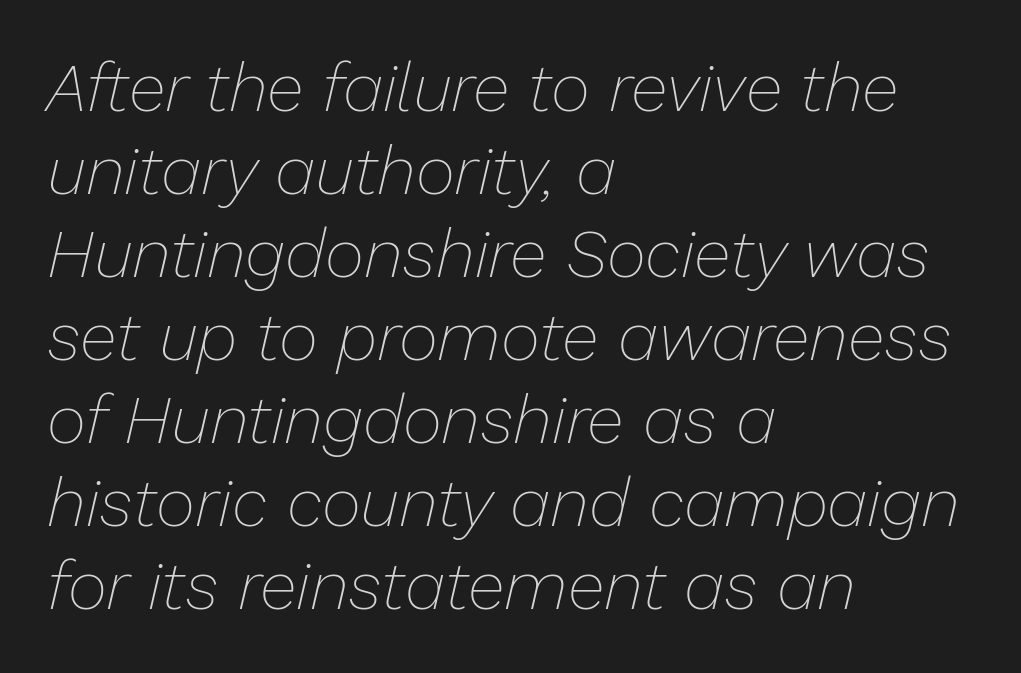
Notice how the stems are inclined rather than vertical — that's the hallmark of italics. Each stroke keeps to a modest, everyday thickness or less. This sample uses plain, unmodified letter spacing. Note the varied advance widths — an 'i' is clearly narrower than an 'm'. Plain, unruled lines of type.
